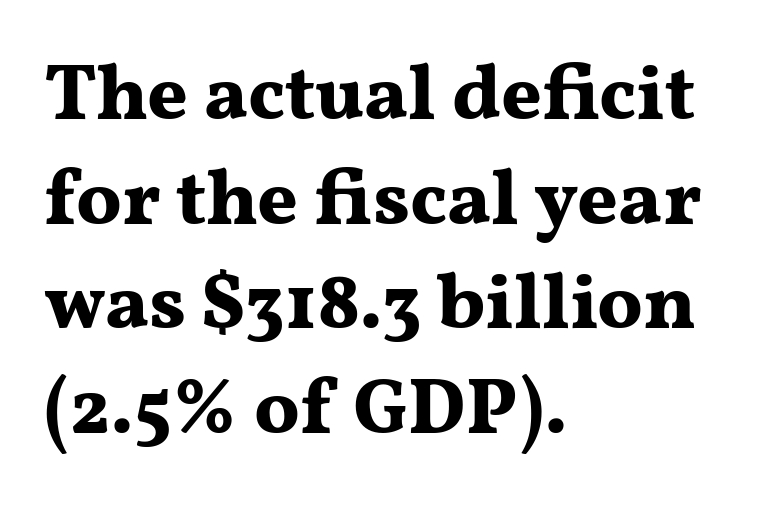
The image shows 78 px bold, wide serif type, upright; set left-aligned, normal line spacing (1.34x), normal letter spacing, not underlined; medium stroke contrast and a medium x-height.
